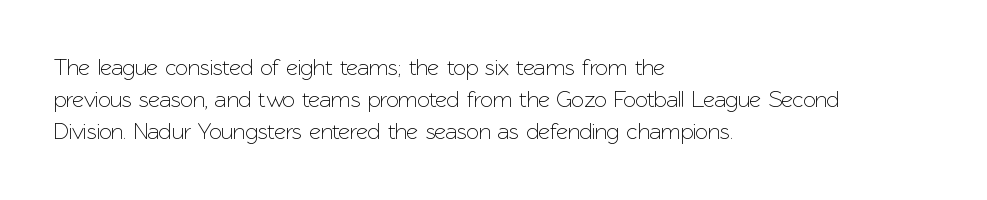
The image shows 23 px text type, upright; set left-aligned, normal line spacing (1.4x), normal letter spacing, not underlined.
